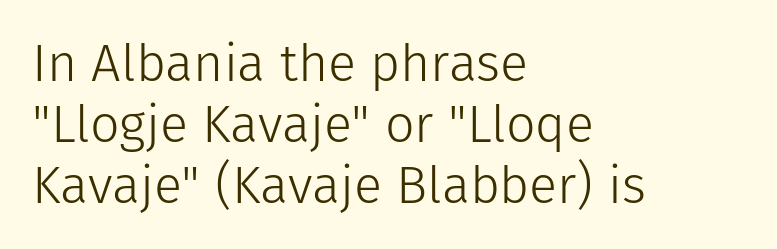
Notice how the passage keeps a crisp vertical edge on the left only. Examine the stroke ends and you'll find no serifs. The face looks like a standard text weight, possibly lighter. Standard letterfit; no display-style spreading of the glyphs. Any mark beneath the type? The region is blank. This is the regular roman posture of the typeface.
